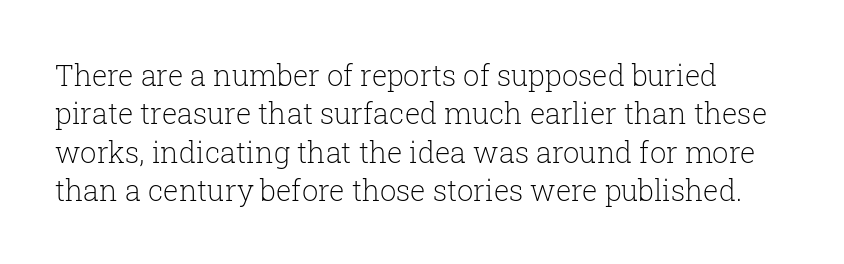
{"serif": "yes", "italic": "no", "bold": "no", "weight": "light", "width": "normal", "stroke_contrast": "low", "x_height": "medium", "monospaced": "no", "underline": "no", "line_spacing": "normal", "line_spacing_ratio": 1.32, "letter_spacing": "normal", "letter_spacing_em": 0.0, "glyph_px": 29}
